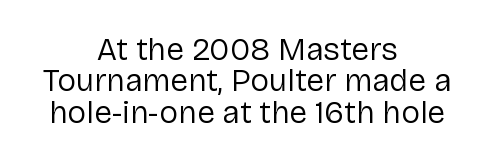
Successive baselines arrive quickly, one right under another. Is the block centered? Yes — each line is placed symmetrically about the middle. Does extra space separate the letters? No, they use regular spacing. Varying glyph widths throughout — classic text-font behaviour. Nobody drew a line under any word here.
